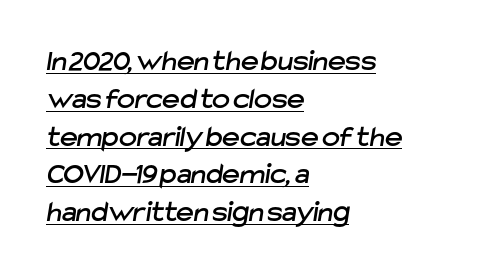
{"serif": "no", "width": "normal", "stroke_contrast": "low", "x_height": "medium", "monospaced": "no", "underline": "yes", "align": "left", "line_spacing": "normal", "line_spacing_ratio": 1.26, "letter_spacing": "normal", "letter_spacing_em": 0.0, "glyph_px": 30}
